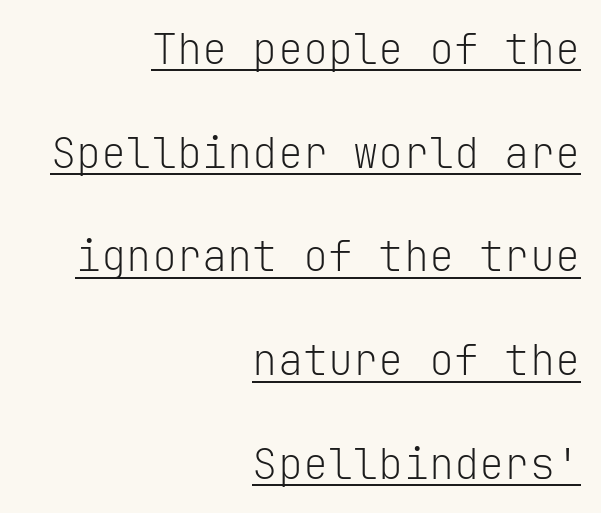
Q: Is the text bold? A: No.
Q: Is the text italic (slanted)? A: No, it is upright.
Q: Is the typeface a serif or a sans-serif typeface? A: Sans-serif.
Q: Is the text underlined? A: Yes.
Q: How is the paragraph aligned? A: Right-aligned.
Q: Is the spacing between letters normal or unusually wide? A: Normal.
Q: Is the spacing between lines tight, normal or loose? A: Loose.
Q: Width (condensed, normal, or wide)? A: Normal.
Q: Stroke contrast? A: Low.
Q: x-height? A: Medium.
Q: Monospaced? A: Yes.
